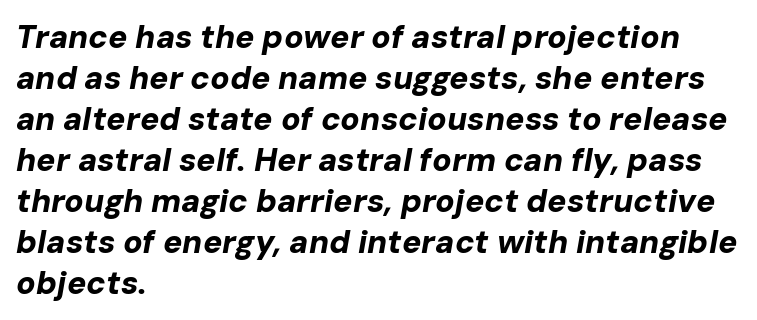
{"italic": "yes", "lean": "right", "slant_degrees": 10, "bold": "yes", "weight": "bold", "width": "normal", "stroke_contrast": "low", "x_height": "medium", "monospaced": "no", "underline": "no", "align": "left", "line_spacing": "normal", "line_spacing_ratio": 1.28, "letter_spacing": "normal", "letter_spacing_em": 0.0, "glyph_px": 32}
